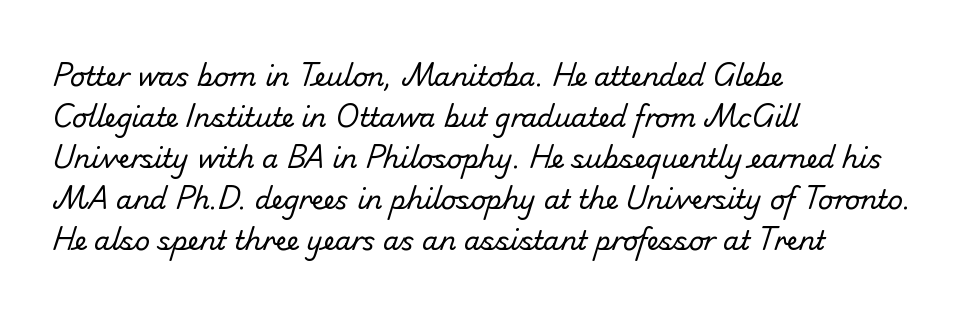
Q: Is the text bold? A: No.
Q: Is the text underlined? A: No.
Q: How is the paragraph aligned? A: Left-aligned.
Q: Is the spacing between letters normal or unusually wide? A: Normal.
Q: Is the spacing between lines tight, normal or loose? A: Normal.
